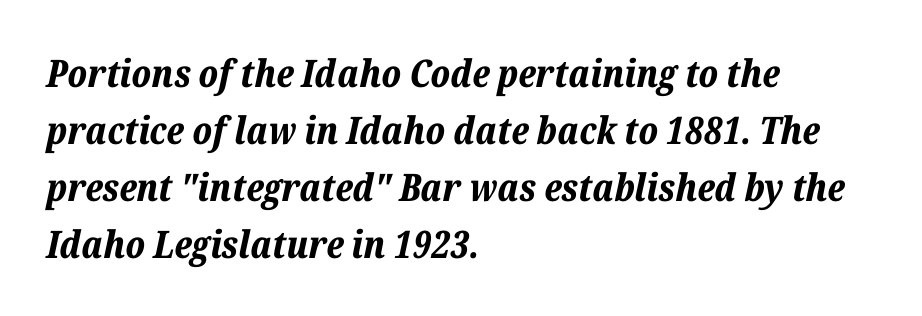
Q: Is the text bold? A: Yes.
Q: Is the text italic (slanted)? A: Yes, it leans right by about 12 degrees.
Q: Is the text underlined? A: No.
Q: How is the paragraph aligned? A: Left-aligned.
Q: Is the spacing between letters normal or unusually wide? A: Normal.
Q: Is the spacing between lines tight, normal or loose? A: Normal.
Q: Width (condensed, normal, or wide)? A: Normal.
Q: Stroke contrast? A: Low.
Q: x-height? A: Medium.
Q: Monospaced? A: No.
